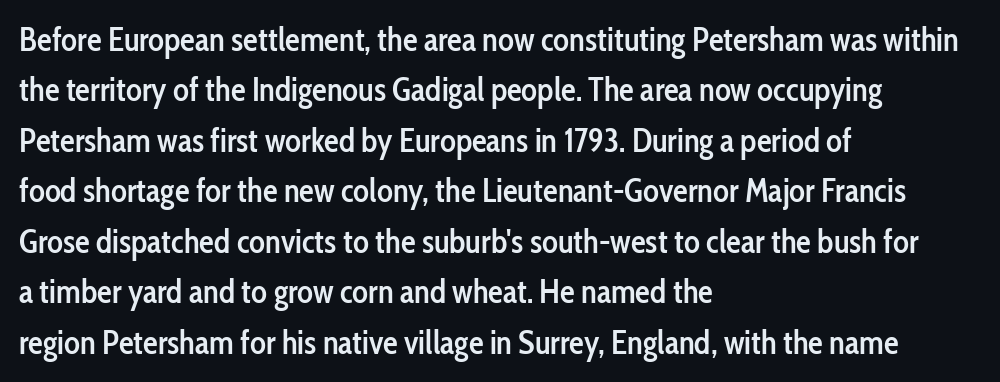
The image shows 33 px semibold, condensed sans-serif type, upright; set left-aligned, normal line spacing (1.53x), normal letter spacing, not underlined; low stroke contrast and a medium x-height.
